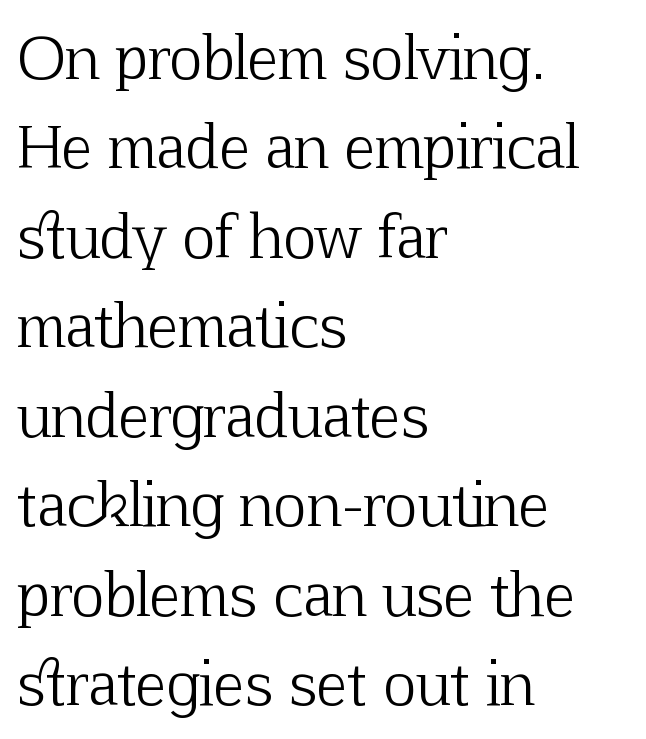
Is this a sans? No — the strokes have serifs. Rows of type keep a routine distance in the vertical direction. The passage shown is not underscored anywhere. Looks like regular typesetting: each glyph gets only the width it needs. The rendering anchors every line to the left-hand side. Ink coverage per letter is moderate at most.
